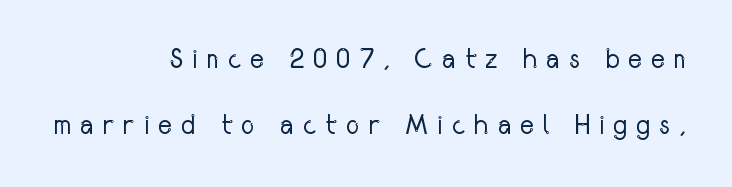
{"italic": "no", "bold": "no", "underline": "no", "align": "right", "line_spacing": "loose", "line_spacing_ratio": 2.45, "letter_spacing": "wide", "letter_spacing_em": 0.31, "glyph_px": 27}
